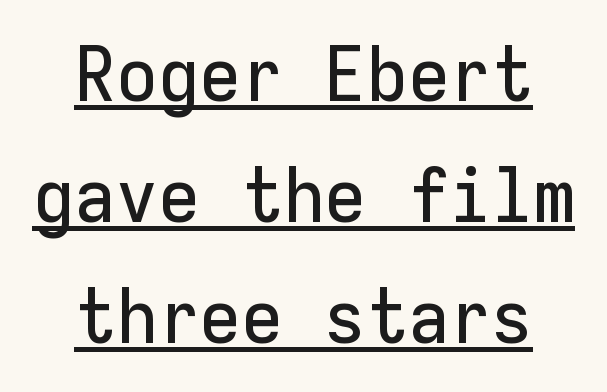
{"serif": "no", "italic": "no", "width": "normal", "stroke_contrast": "low", "x_height": "medium", "monospaced": "yes", "underline": "yes", "align": "center", "line_spacing": "normal", "line_spacing_ratio": 1.59, "letter_spacing": "normal", "letter_spacing_em": 0.0, "glyph_px": 76}
